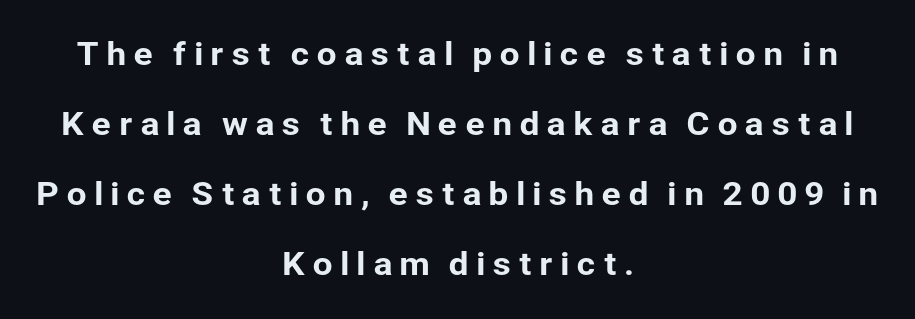
{"serif": "no", "italic": "no", "width": "normal", "stroke_contrast": "low", "x_height": "medium", "monospaced": "no", "underline": "no", "align": "center", "line_spacing": "loose", "line_spacing_ratio": 2.19, "letter_spacing": "wide", "letter_spacing_em": 0.2, "glyph_px": 32}
